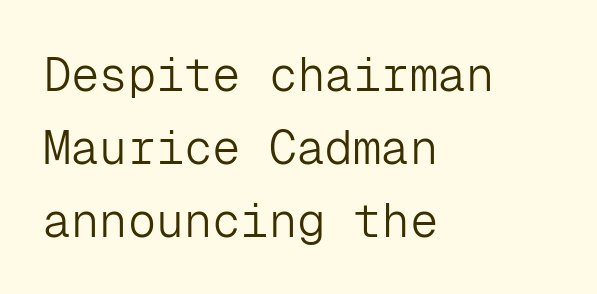
The lettering holds an erect, upright posture throughout. Regular leading. These lines are rendered in a fixed-pitch font. These glyphs show unthickened strokes, regular width or finer. The glyphs are unaccompanied by any horizontal stroke below them. What kind of face is this? One without serifs — a sans.
